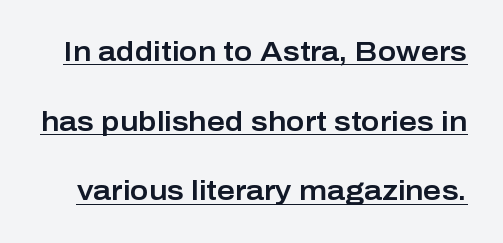
Note: no serifs on the glyphs. A typesetter would call this leading open, well beyond the default. Decoration check: the copy is underlined. Posture: upright roman. Spacing verdict: proportional, widths tailored to each character.
